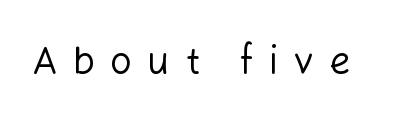
A sans-serif font was chosen for this passage. The area under the type is left untouched. Style check: upright. Looks like regular typesetting: each glyph gets only the width it needs.
